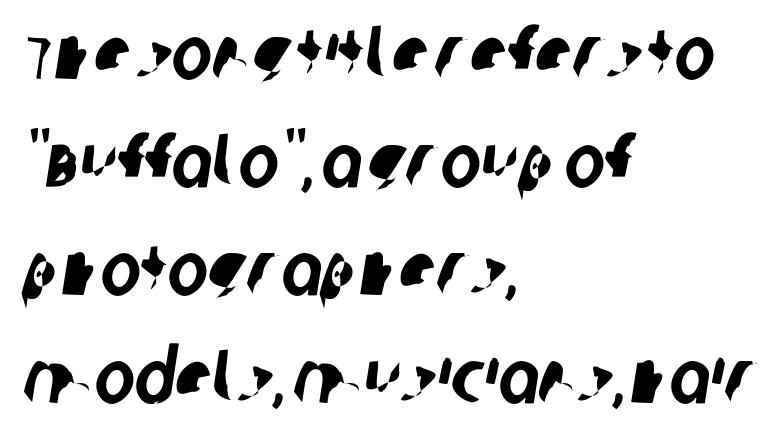
Check the space under the baseline: it is left empty. Leading: standard. Do the characters align in a grid? No, the font is proportional. The face used here is rendered with its standard letterfit. Stroke terminals: plain, sans-serif.
